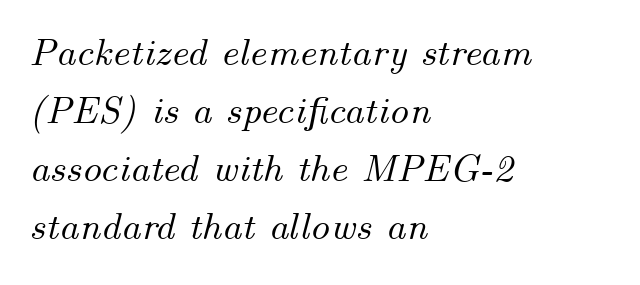
{"italic": "yes", "lean": "right", "slant_degrees": 14, "width": "normal", "stroke_contrast": "medium", "x_height": "small", "monospaced": "no", "underline": "no", "align": "left", "line_spacing": "normal", "line_spacing_ratio": 1.49, "letter_spacing": "normal", "letter_spacing_em": 0.0, "glyph_px": 39}
